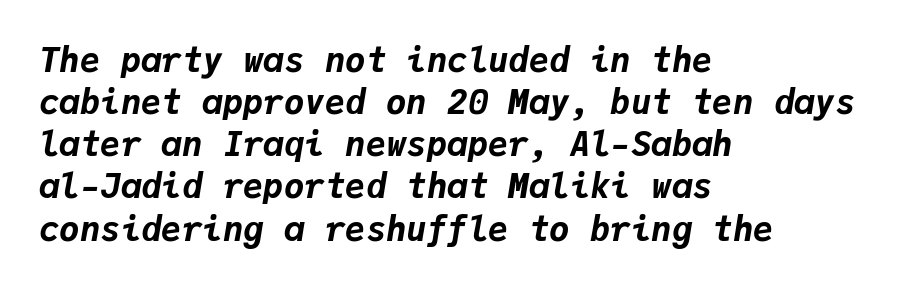
The image shows 34 px bold type, italic (leaning right), monospaced; set left-aligned, line spacing 1.24x, normal letter spacing, not underlined; low stroke contrast and a medium x-height.
